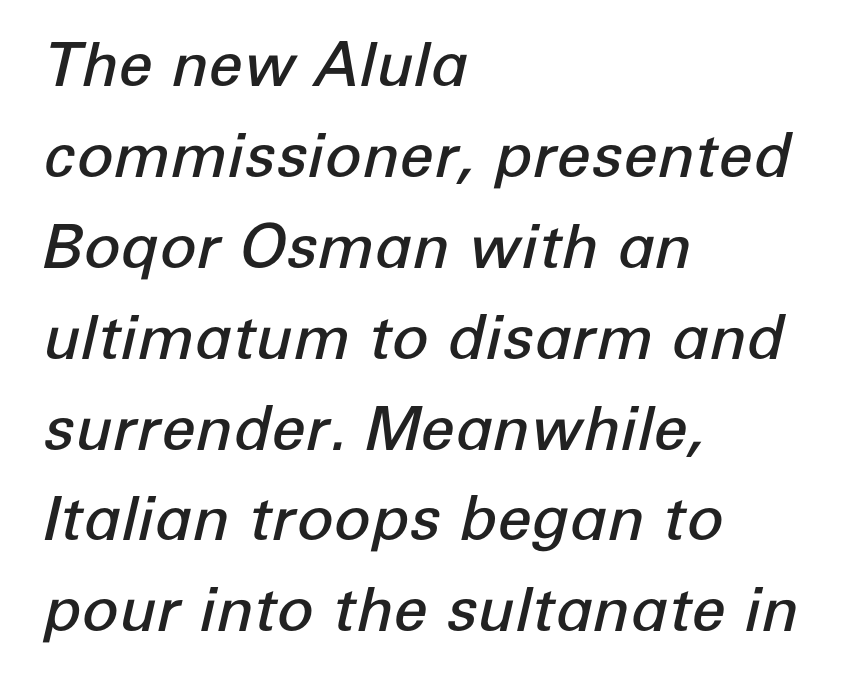
Q: Is the text bold? A: Semi-bold.
Q: Is the text italic (slanted)? A: Yes, it leans right by about 12 degrees.
Q: Is the text underlined? A: No.
Q: How is the paragraph aligned? A: Left-aligned.
Q: Is the spacing between letters normal or unusually wide? A: Normal.
Q: Is the spacing between lines tight, normal or loose? A: Normal.
Q: Width (condensed, normal, or wide)? A: Normal.
Q: Stroke contrast? A: Low.
Q: x-height? A: Medium.
Q: Monospaced? A: No.
